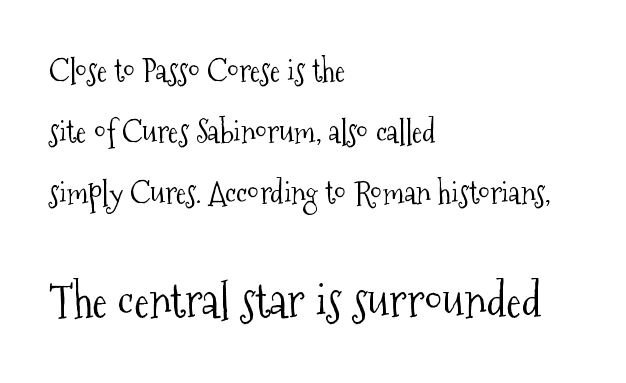
Which chunk is bigger? The second one — the bottom block dwarfs the top. This rendering uses left alignment, leaving the right contour irregular. How would I describe the line gaps? Wide and relaxed. This rendering leaves character spacing at its baseline value.
